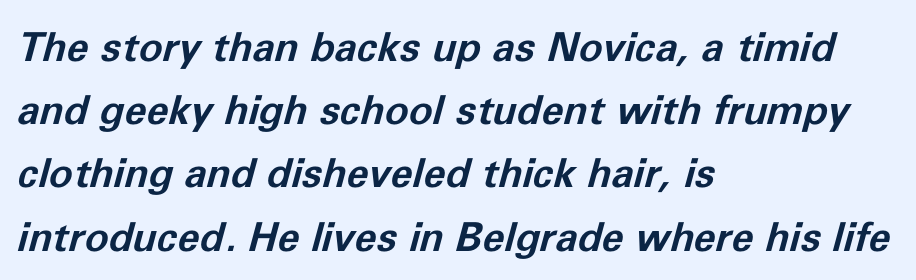
Regular leading. Words float on clear page, feet unadorned. The passage shown is emphatically bold. Standard letterfit; no display-style spreading of the glyphs.
